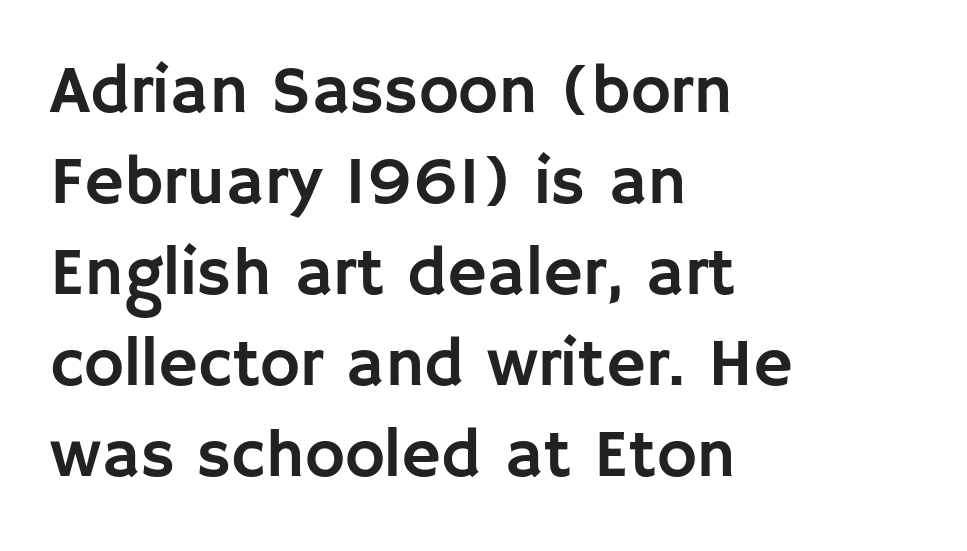
The image shows 68 px sans-serif type, upright; set left-aligned, normal line spacing (1.34x), normal letter spacing, not underlined; low stroke contrast and a large x-height.
